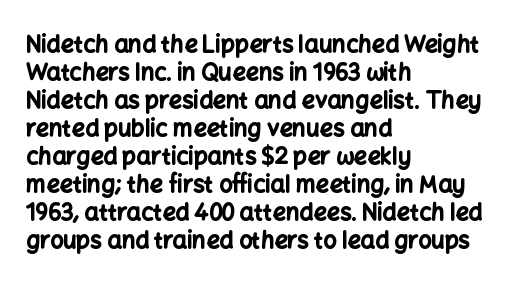
Q: Is the text bold? A: Yes.
Q: Is the text italic (slanted)? A: No, it is upright.
Q: Is the text underlined? A: No.
Q: How is the paragraph aligned? A: Left-aligned.
Q: Is the spacing between letters normal or unusually wide? A: Normal.
